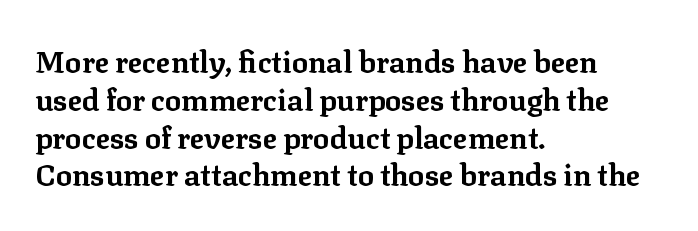
Q: Is the text bold? A: Yes.
Q: Is the text italic (slanted)? A: No, it is upright.
Q: Is the typeface a serif or a sans-serif typeface? A: Serif.
Q: Is the text underlined? A: No.
Q: How is the paragraph aligned? A: Left-aligned.
Q: Is the spacing between letters normal or unusually wide? A: Normal.
Q: Is the spacing between lines tight, normal or loose? A: Normal.
Q: Width (condensed, normal, or wide)? A: Normal.
Q: Stroke contrast? A: Low.
Q: x-height? A: Medium.
Q: Monospaced? A: No.
